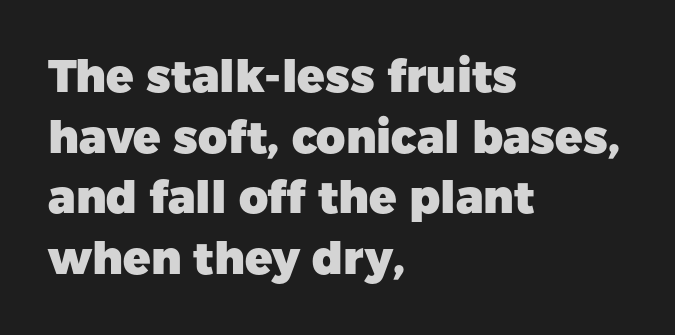
If you drew a line through each stem, it would be perfectly vertical. The rendering anchors every line to the left-hand side. Characters follow at the spacing the type designer built in. The text was rendered using a sans face with plain stroke endings. Do the characters align in a grid? No, the font is proportional. Quick note: underline off.
